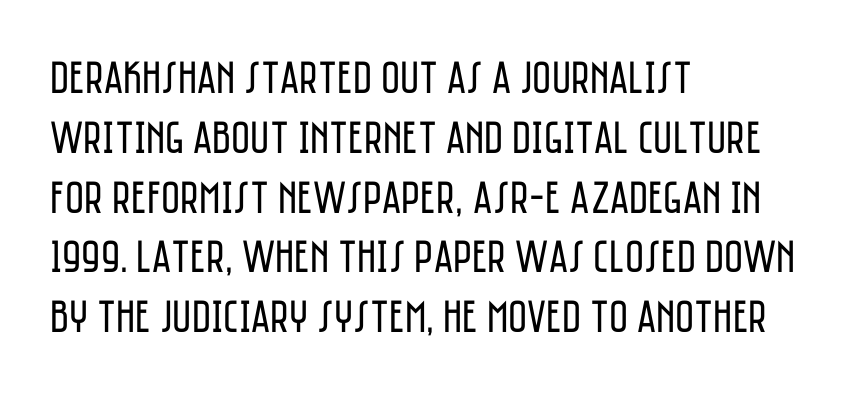
Q: Is the text bold? A: No.
Q: Is the text italic (slanted)? A: No, it is upright.
Q: Is the typeface a serif or a sans-serif typeface? A: Sans-serif.
Q: Is the text underlined? A: No.
Q: How is the paragraph aligned? A: Left-aligned.
Q: Is the spacing between letters normal or unusually wide? A: Normal.
Q: Is the spacing between lines tight, normal or loose? A: Normal.
Q: Width (condensed, normal, or wide)? A: Condensed.
Q: Stroke contrast? A: Low.
Q: x-height? A: Large.
Q: Monospaced? A: No.
